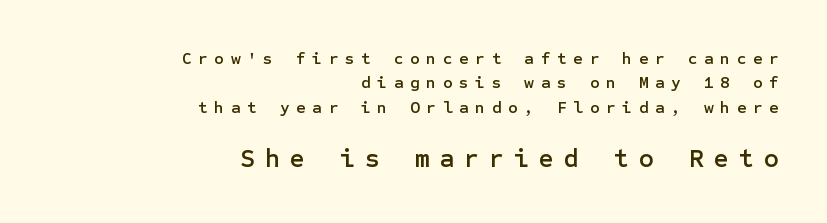
The image shows 26 px text type, upright; set right-aligned, normal line spacing (1.43x), unusually wide letter spacing (+0.38 em), not underlined; the second (bottom) block is 1.53x larger.
